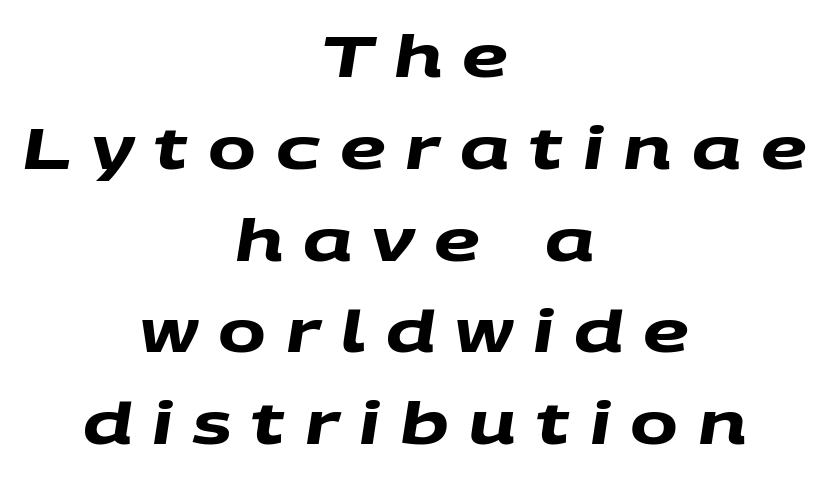
The face used here is proportionally spaced, like ordinary book or web type. The passage shown is not underscored anywhere. Here the glyphs are tracked loosely, breaking word shapes into spaced letters. Unlike a traditional serif, this face leaves its strokes unadorned. This block has exactly the height ordinary leading produces. The lines are quadded center.
